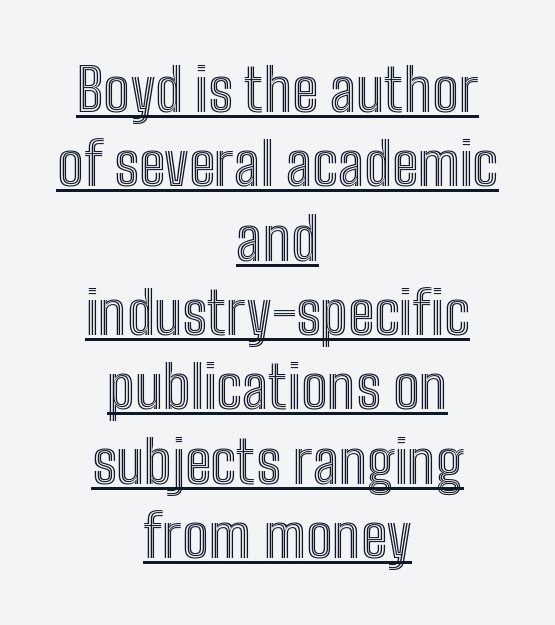
The image shows 59 px condensed type, upright; set centered, normal line spacing (1.26x), normal letter spacing, underlined; a medium x-height.
